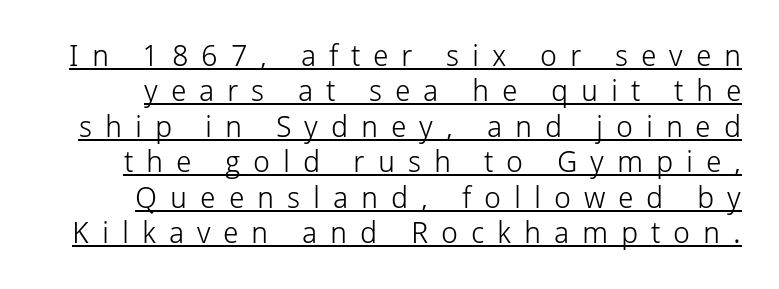
The image shows 30 px light sans-serif type, upright; set line spacing 1.18x, unusually wide letter spacing (+0.43 em), underlined; low stroke contrast and a medium x-height.
